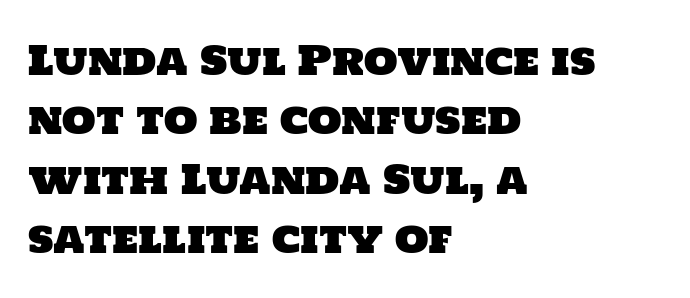
Q: Is the typeface a serif or a sans-serif typeface? A: Sans-serif.
Q: Is the text underlined? A: No.
Q: How is the paragraph aligned? A: Left-aligned.
Q: Is the spacing between letters normal or unusually wide? A: Normal.
Q: Is the spacing between lines tight, normal or loose? A: Normal.
Q: Width (condensed, normal, or wide)? A: Normal.
Q: Stroke contrast? A: Low.
Q: x-height? A: Large.
Q: Monospaced? A: No.
